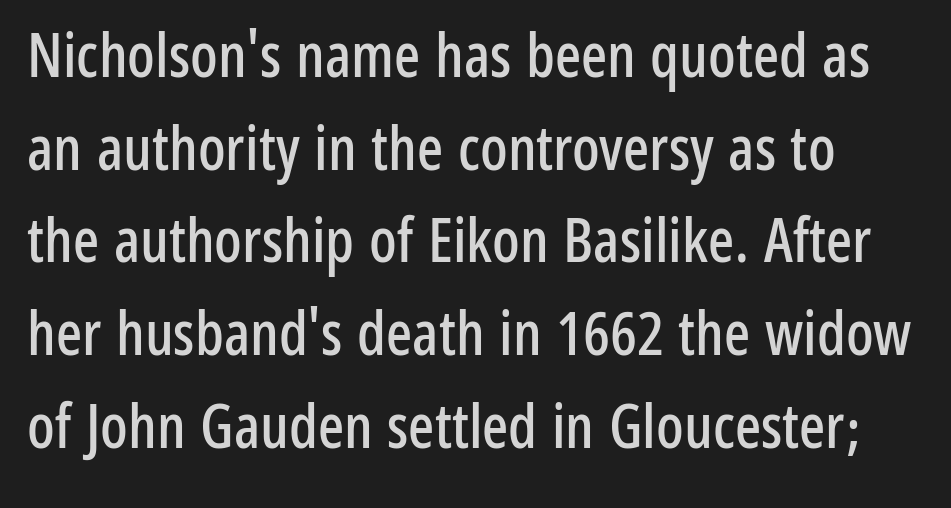
The image shows 61 px condensed sans-serif type, upright; set normal line spacing (1.52x), normal letter spacing, not underlined; low stroke contrast and a medium x-height.
